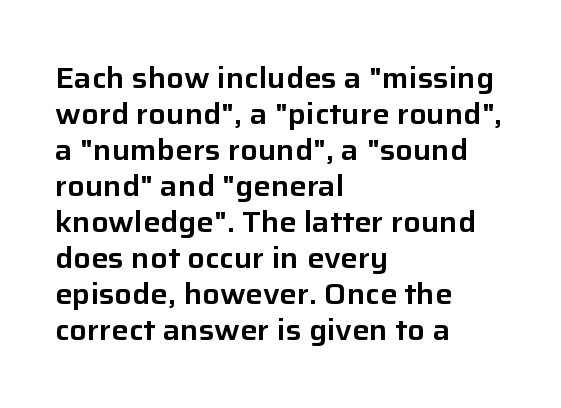
Lines of text with bare space underneath. A typesetter would call this zero additional tracking. Classification — sans serif. Compared with a centered layout, this one pins lines to the left instead. When letters stand straight like this, we call the style roman or upright.
